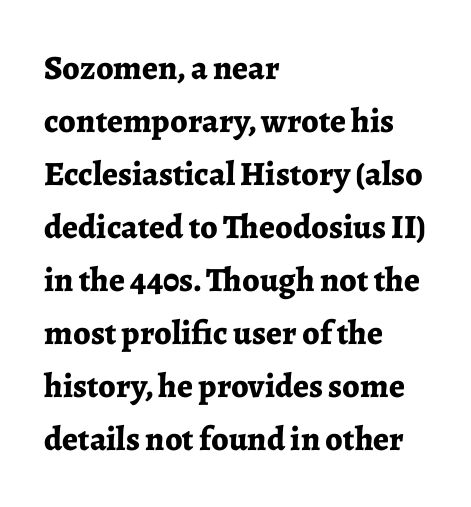
Strokes here are thick enough to call this a true bold. Quick note: underline off. Character widths vary here, with narrow letters taking less room than wide ones. Do the letters lean? They stand straight. The passage shown is typeset with a serif family.
